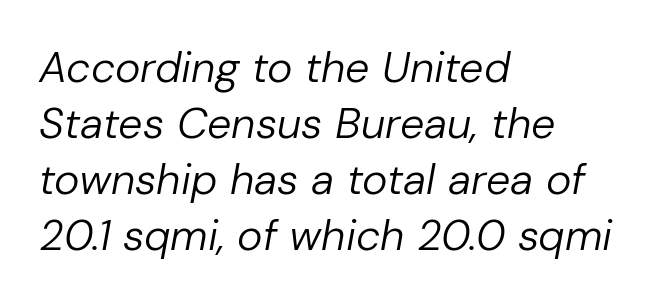
The image shows 43 px regular-weight type, italic (leaning right); set left-aligned, normal line spacing (1.3x), normal letter spacing, not underlined; low stroke contrast and a medium x-height.
